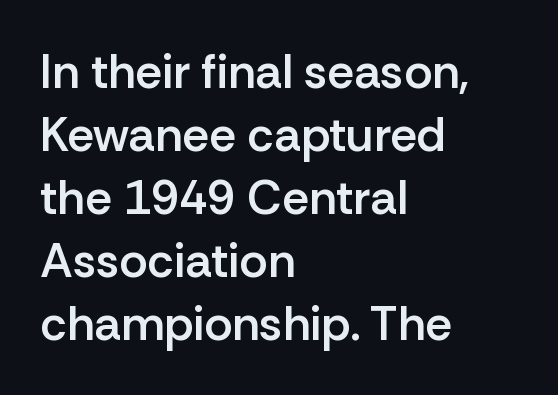
Note the varied advance widths — an 'i' is clearly narrower than an 'm'. Compared with a centered layout, this one pins lines to the left instead. The zone under the glyphs is completely vacant. Characters follow at the spacing the type designer built in.
